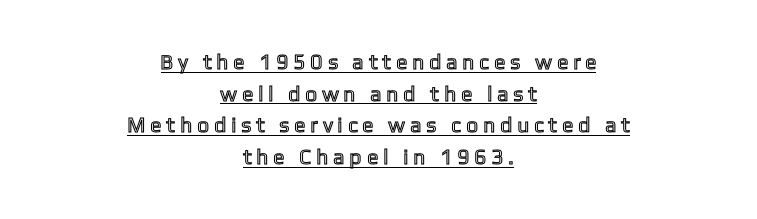
{"italic": "no", "underline": "yes", "align": "center", "line_spacing": "normal", "line_spacing_ratio": 1.51, "letter_spacing": "wide", "letter_spacing_em": 0.31, "glyph_px": 21}
